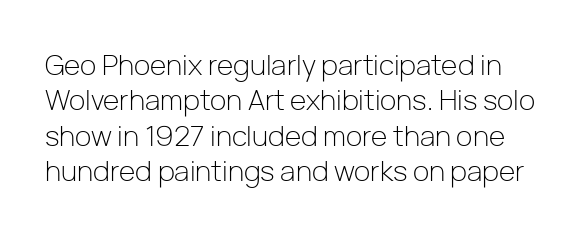
Q: Is the text bold? A: No.
Q: Is the text italic (slanted)? A: No, it is upright.
Q: Is the typeface a serif or a sans-serif typeface? A: Sans-serif.
Q: Is the text underlined? A: No.
Q: Is the spacing between letters normal or unusually wide? A: Normal.
Q: Is the spacing between lines tight, normal or loose? A: Normal.
Q: Width (condensed, normal, or wide)? A: Normal.
Q: Stroke contrast? A: Low.
Q: x-height? A: Medium.
Q: Monospaced? A: No.
